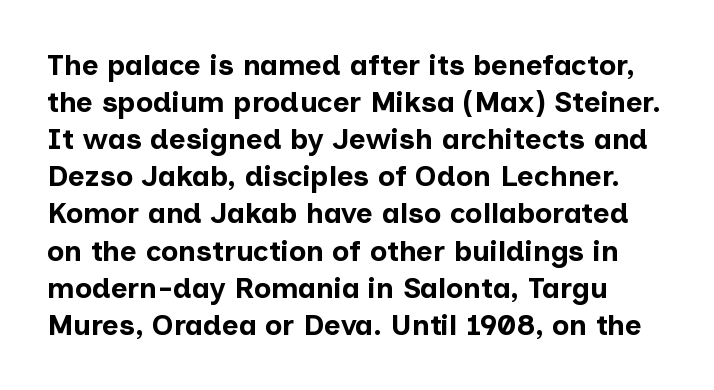
Q: Is the text bold? A: Yes.
Q: Is the text italic (slanted)? A: No, it is upright.
Q: Is the typeface a serif or a sans-serif typeface? A: Sans-serif.
Q: Is the text underlined? A: No.
Q: Is the spacing between letters normal or unusually wide? A: Normal.
Q: Is the spacing between lines tight, normal or loose? A: Normal.
Q: Width (condensed, normal, or wide)? A: Normal.
Q: Stroke contrast? A: Low.
Q: x-height? A: Medium.
Q: Monospaced? A: No.
